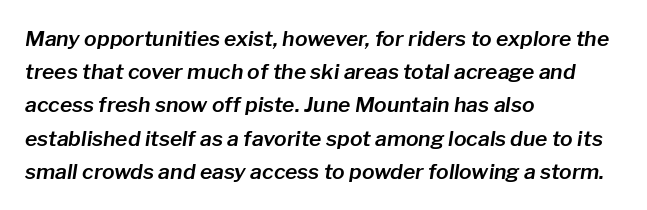
{"italic": "yes", "lean": "right", "slant_degrees": 8, "underline": "no", "align": "left", "line_spacing": "normal", "line_spacing_ratio": 1.58, "letter_spacing": "normal", "letter_spacing_em": 0.0, "glyph_px": 21}
